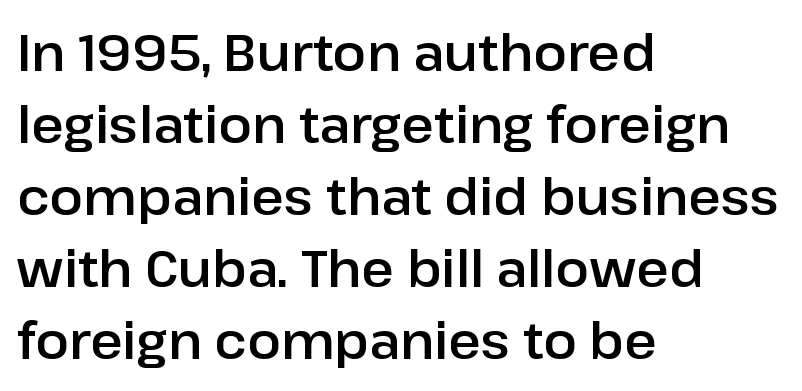
{"serif": "no", "italic": "no", "width": "normal", "stroke_contrast": "low", "x_height": "medium", "monospaced": "no", "underline": "no", "align": "left", "line_spacing": "normal", "line_spacing_ratio": 1.44, "letter_spacing": "normal", "letter_spacing_em": 0.0, "glyph_px": 50}
